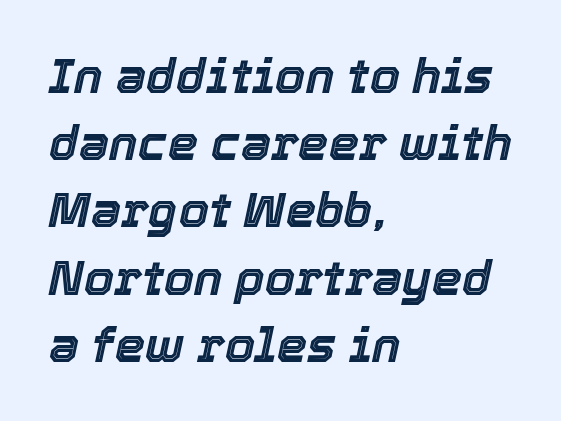
{"italic": "yes", "lean": "right", "slant_degrees": 12, "width": "normal", "x_height": "medium", "monospaced": "no", "underline": "no", "align": "left", "line_spacing": "normal", "line_spacing_ratio": 1.4, "letter_spacing": "normal", "letter_spacing_em": 0.0, "glyph_px": 48}
